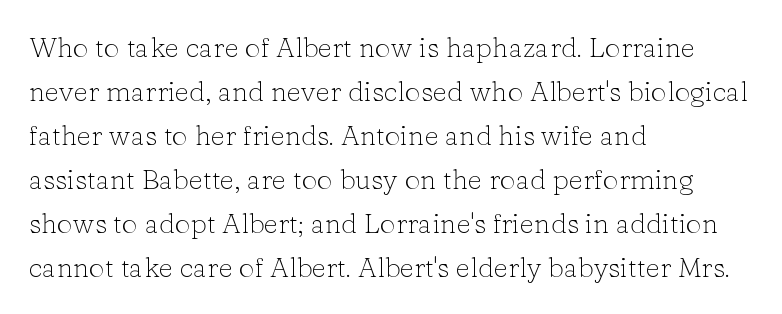
Q: Is the text bold? A: No.
Q: Is the text italic (slanted)? A: No, it is upright.
Q: Is the typeface a serif or a sans-serif typeface? A: Serif.
Q: Is the text underlined? A: No.
Q: How is the paragraph aligned? A: Left-aligned.
Q: Is the spacing between letters normal or unusually wide? A: Normal.
Q: Is the spacing between lines tight, normal or loose? A: Normal.
Q: Width (condensed, normal, or wide)? A: Normal.
Q: Stroke contrast? A: Low.
Q: x-height? A: Medium.
Q: Monospaced? A: No.
